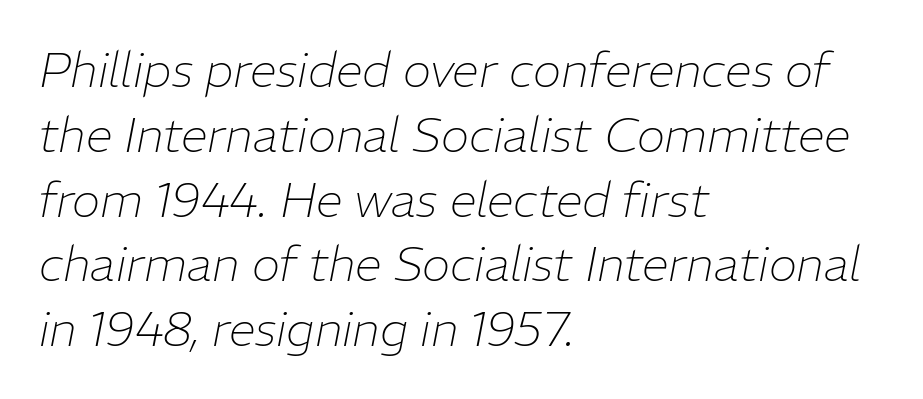
The image shows 48 px thin type, italic (leaning right); set left-aligned, normal line spacing (1.35x), normal letter spacing, not underlined; low stroke contrast and a medium x-height.
